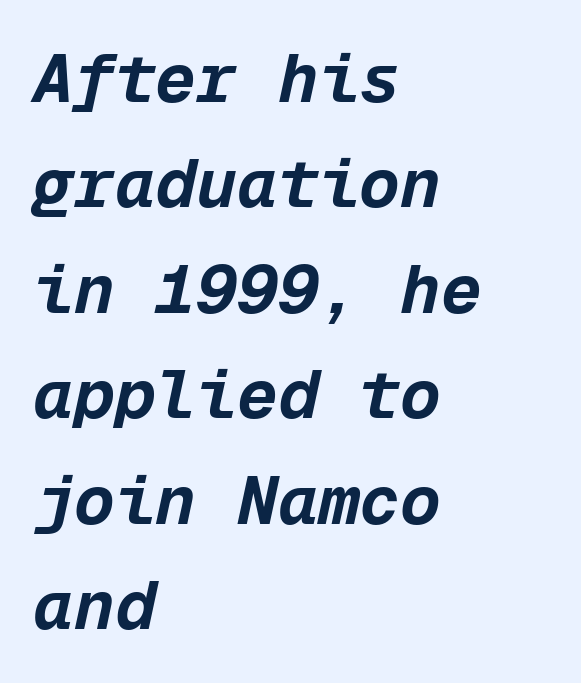
{"italic": "yes", "lean": "right", "slant_degrees": 12, "bold": "yes", "weight": "bold", "width": "normal", "stroke_contrast": "low", "x_height": "medium", "monospaced": "yes", "underline": "no", "align": "left", "line_spacing": "normal", "line_spacing_ratio": 1.55, "letter_spacing": "normal", "letter_spacing_em": 0.0, "glyph_px": 68}
